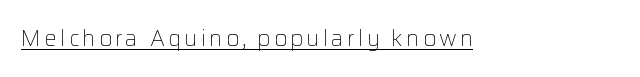
Q: Is the text bold? A: No.
Q: Is the text italic (slanted)? A: No, it is upright.
Q: Is the text underlined? A: Yes.
